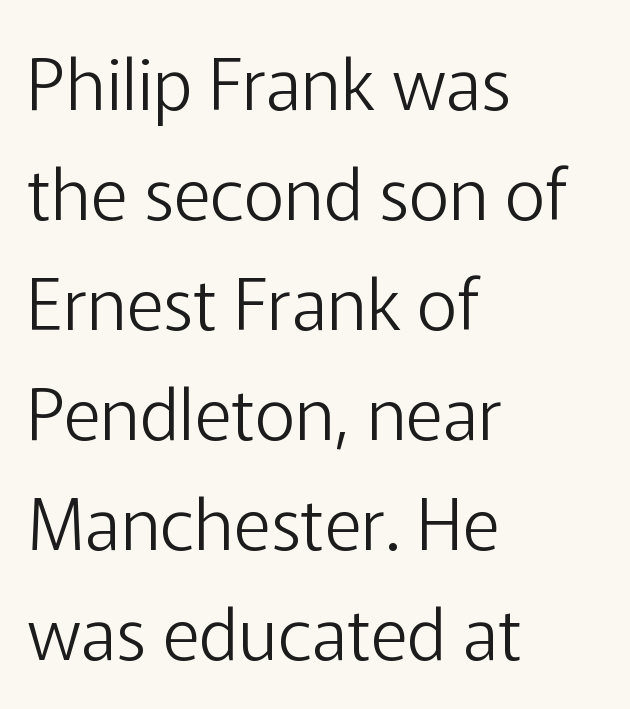
{"serif": "no", "italic": "no", "bold": "no", "weight": "light", "width": "normal", "stroke_contrast": "low", "x_height": "medium", "monospaced": "no", "underline": "no", "align": "left", "line_spacing": "normal", "line_spacing_ratio": 1.55, "letter_spacing": "normal", "letter_spacing_em": 0.0, "glyph_px": 71}
